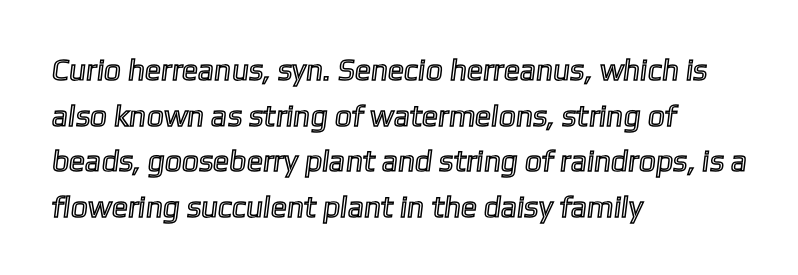
The image shows 30 px text type; set left-aligned, normal line spacing (1.52x), normal letter spacing, not underlined; a medium x-height.
